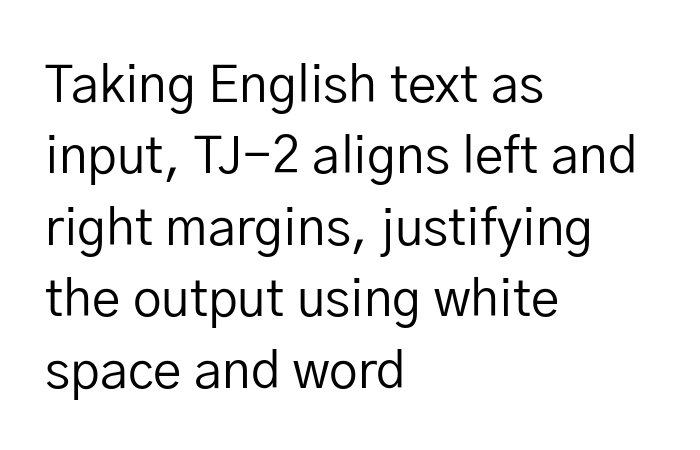
The image shows 51 px regular-weight sans-serif type, upright; set left-aligned, normal line spacing (1.4x), normal letter spacing, not underlined; low stroke contrast and a medium x-height.
